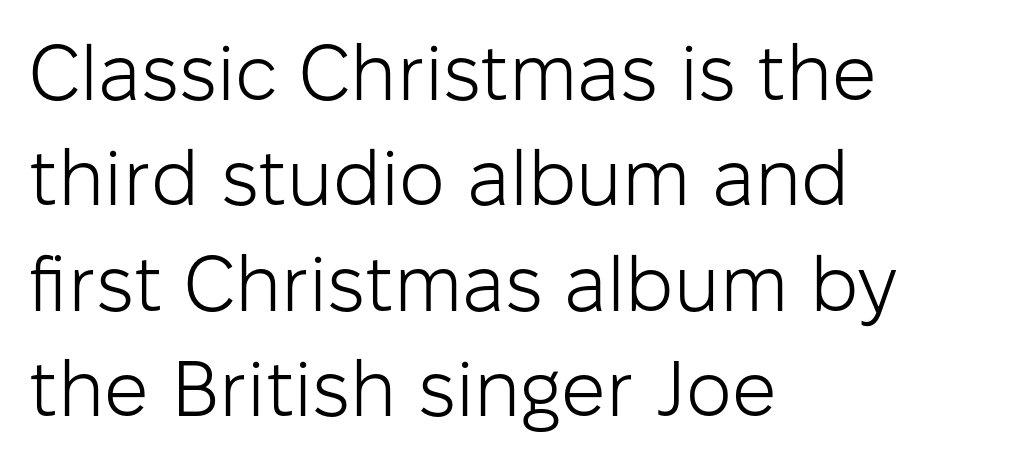
Q: Is the text bold? A: No.
Q: Is the text italic (slanted)? A: No, it is upright.
Q: Is the typeface a serif or a sans-serif typeface? A: Sans-serif.
Q: Is the text underlined? A: No.
Q: How is the paragraph aligned? A: Left-aligned.
Q: Is the spacing between letters normal or unusually wide? A: Normal.
Q: Is the spacing between lines tight, normal or loose? A: Normal.
Q: Width (condensed, normal, or wide)? A: Normal.
Q: Stroke contrast? A: Low.
Q: x-height? A: Medium.
Q: Monospaced? A: No.
